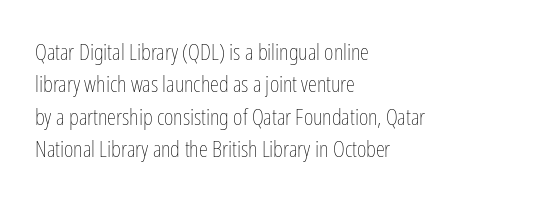
Q: Is the text bold? A: No.
Q: Is the text italic (slanted)? A: No, it is upright.
Q: Is the text underlined? A: No.
Q: How is the paragraph aligned? A: Left-aligned.
Q: Is the spacing between letters normal or unusually wide? A: Normal.
Q: Is the spacing between lines tight, normal or loose? A: Normal.
